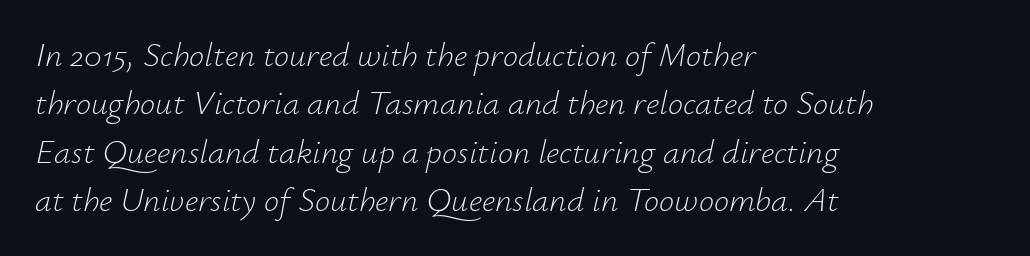
The image shows 34 px light type, italic (leaning right); set left-aligned, normal line spacing (1.42x), normal letter spacing, not underlined; low stroke contrast and a small x-height.
